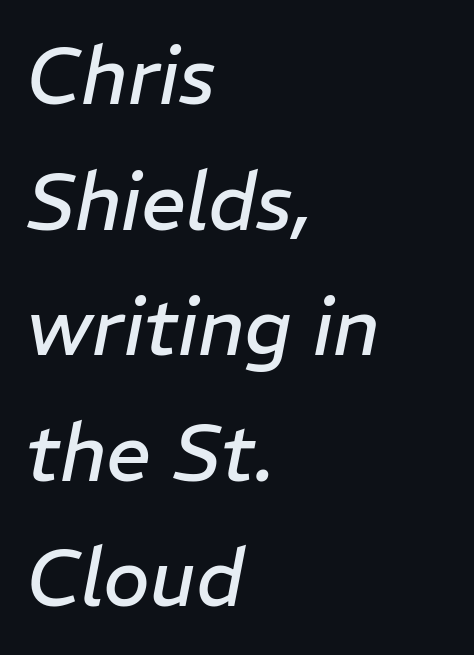
The image shows 79 px regular-weight type, italic (leaning right); set left-aligned, normal line spacing (1.59x), normal letter spacing, not underlined; low stroke contrast and a medium x-height.
